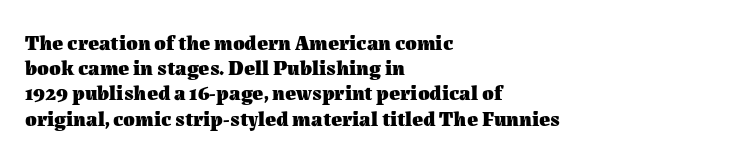
Each line starts at the same left margin while the right side varies. Upright lettering throughout. What stands out about the letter spacing? Nothing — it is the standard amount. Check the space under the baseline: it is left empty. The typesetting leans heavy: a genuine bold.
